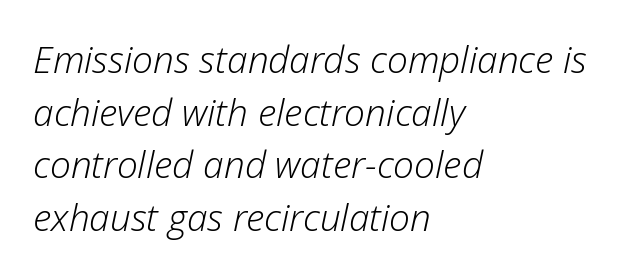
{"italic": "yes", "lean": "right", "slant_degrees": 12, "bold": "no", "weight": "light", "width": "normal", "stroke_contrast": "low", "x_height": "medium", "monospaced": "no", "underline": "no", "align": "left", "line_spacing": "normal", "line_spacing_ratio": 1.42, "letter_spacing": "normal", "letter_spacing_em": 0.0, "glyph_px": 37}
